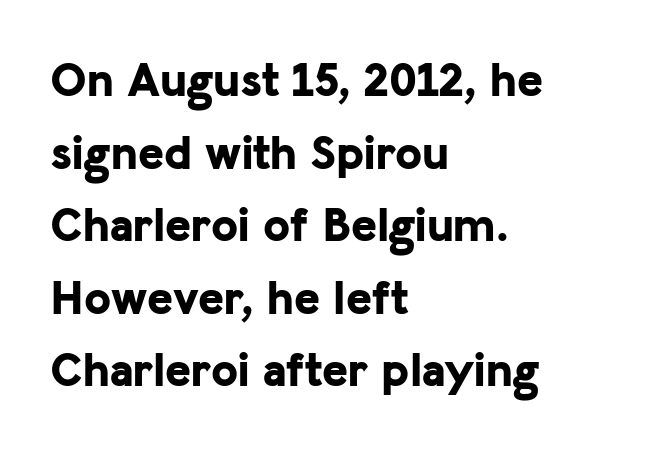
The image shows 49 px bold sans-serif type, upright; set left-aligned, normal line spacing (1.48x), normal letter spacing, not underlined; low stroke contrast and a medium x-height.
